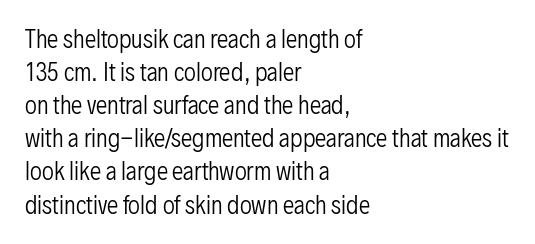
{"italic": "no", "bold": "no", "underline": "no", "align": "left", "line_spacing": "normal", "line_spacing_ratio": 1.44, "letter_spacing": "normal", "letter_spacing_em": 0.0, "glyph_px": 23}
